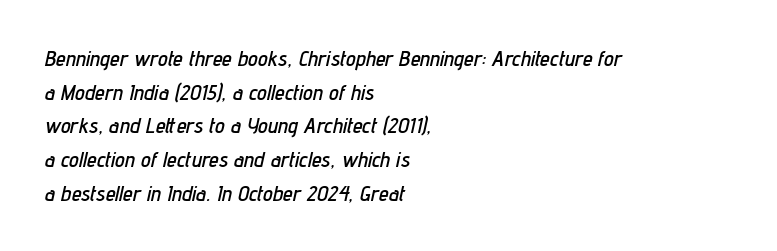
Q: Is the text italic (slanted)? A: Yes, it leans right by about 12 degrees.
Q: Is the text underlined? A: No.
Q: How is the paragraph aligned? A: Left-aligned.
Q: Is the spacing between letters normal or unusually wide? A: Normal.
Q: Is the spacing between lines tight, normal or loose? A: Normal.
